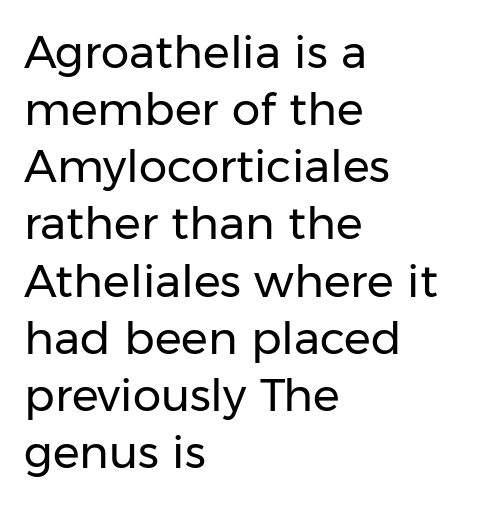
Where is the straight margin? On the left. A bare baseline throughout the passage. No heavy texture on the line: the type isn't bold. Rows of type keep a routine distance in the vertical direction.
